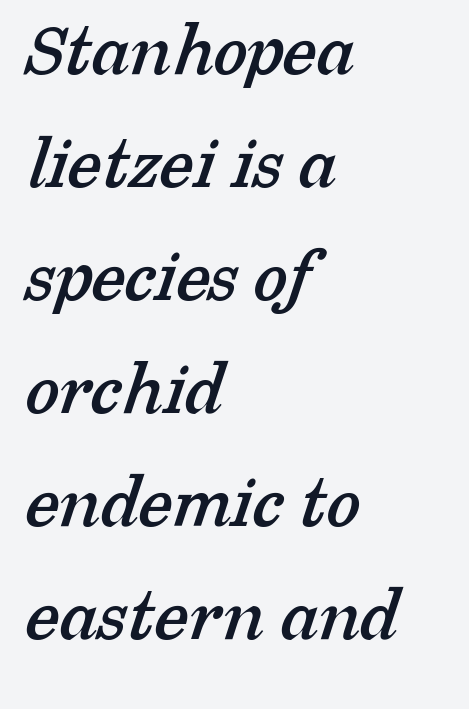
Q: Is the typeface a serif or a sans-serif typeface? A: Serif.
Q: Is the text underlined? A: No.
Q: How is the paragraph aligned? A: Left-aligned.
Q: Is the spacing between letters normal or unusually wide? A: Normal.
Q: Is the spacing between lines tight, normal or loose? A: Normal.
Q: Width (condensed, normal, or wide)? A: Normal.
Q: Stroke contrast? A: Low.
Q: x-height? A: Medium.
Q: Monospaced? A: No.
